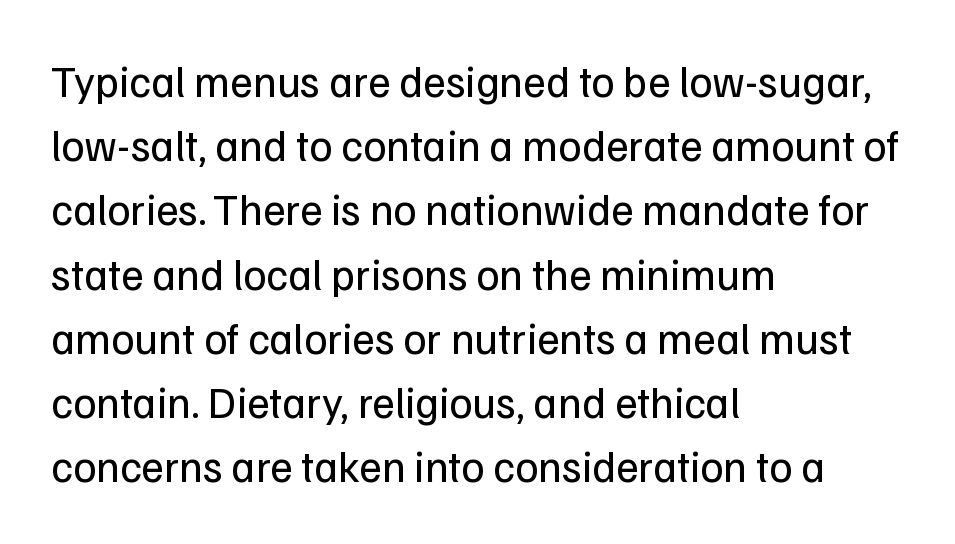
Is the type heavy? It reads as light-to-regular instead. Clear beneath every line of the passage. Caption: standard tracking, unaltered. The letters stand upright; this is a roman face.
